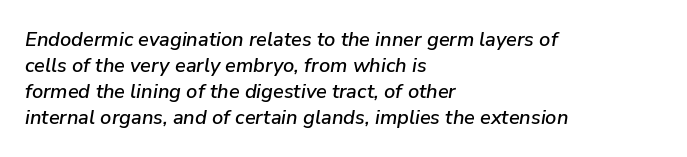
The image shows 20 px text type, italic (leaning right); set left-aligned, normal line spacing (1.3x), normal letter spacing, not underlined.
